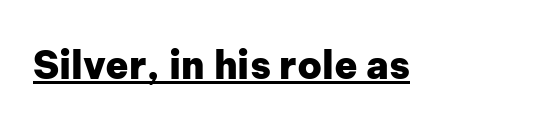
A typesetter would call this proportional, since set widths differ per character. Type style note: lacks serifs. The typography opts for an upright posture over an oblique one. Weight check: bold — yes, fully. What decoration does the sample have? An underline.
